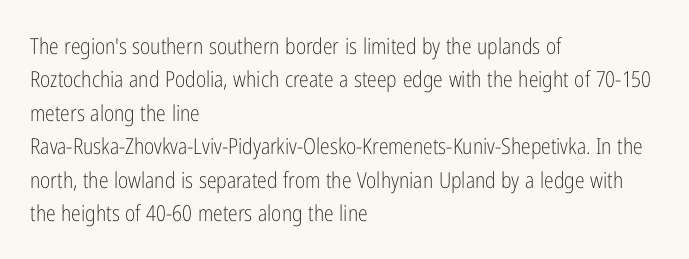
{"italic": "no", "bold": "no", "underline": "no", "align": "left", "line_spacing": "normal", "line_spacing_ratio": 1.52, "letter_spacing": "normal", "letter_spacing_em": 0.0, "glyph_px": 22}
